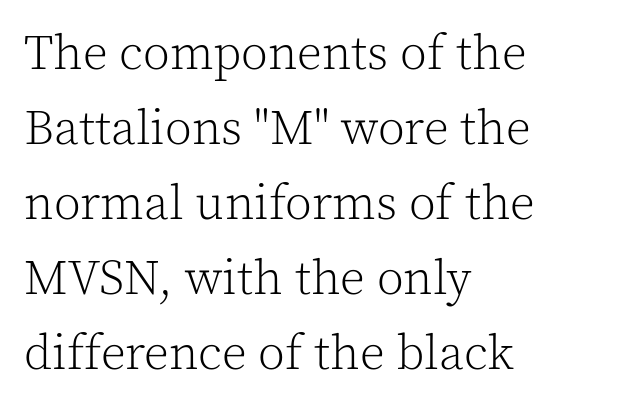
Letterform terminals end in serifs throughout the passage. Honestly, the row spacing looks completely unremarkable. Characters follow at the spacing the type designer built in. The face used here is proportionally spaced, like ordinary book or web type.
